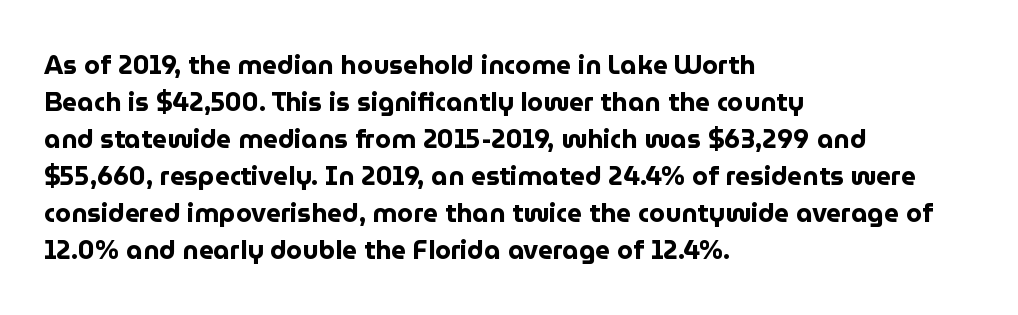
Q: Is the text bold? A: Yes.
Q: Is the text italic (slanted)? A: No, it is upright.
Q: Is the text underlined? A: No.
Q: How is the paragraph aligned? A: Left-aligned.
Q: Is the spacing between letters normal or unusually wide? A: Normal.
Q: Is the spacing between lines tight, normal or loose? A: Normal.
